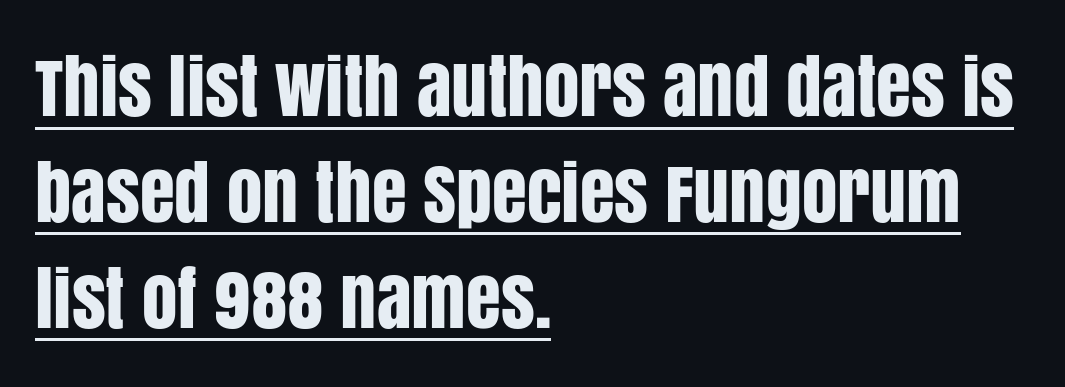
The image shows 71 px condensed sans-serif type, upright; set left-aligned, normal line spacing (1.49x), normal letter spacing, underlined; low stroke contrast and a large x-height.
